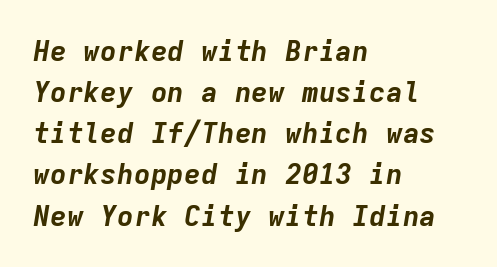
Q: Is the text bold? A: Yes.
Q: Is the text italic (slanted)? A: Yes, it leans right by about 9 degrees.
Q: Is the text underlined? A: No.
Q: How is the paragraph aligned? A: Left-aligned.
Q: Is the spacing between letters normal or unusually wide? A: Normal.
Q: Is the spacing between lines tight, normal or loose? A: Normal.
Q: Width (condensed, normal, or wide)? A: Normal.
Q: Stroke contrast? A: Low.
Q: x-height? A: Medium.
Q: Monospaced? A: Yes.
